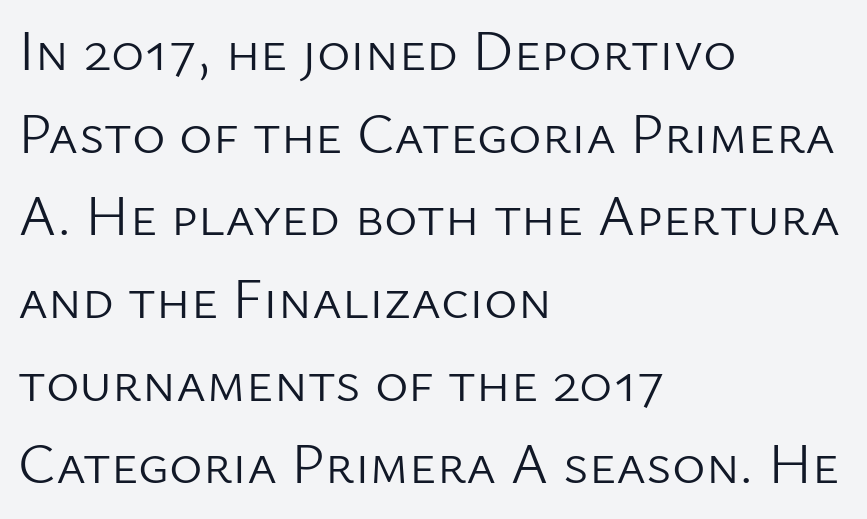
Q: Is the text bold? A: No.
Q: Is the text italic (slanted)? A: No, it is upright.
Q: Is the typeface a serif or a sans-serif typeface? A: Sans-serif.
Q: Is the text underlined? A: No.
Q: How is the paragraph aligned? A: Left-aligned.
Q: Is the spacing between letters normal or unusually wide? A: Normal.
Q: Is the spacing between lines tight, normal or loose? A: Normal.
Q: Width (condensed, normal, or wide)? A: Normal.
Q: Stroke contrast? A: Low.
Q: x-height? A: Medium.
Q: Monospaced? A: No.
